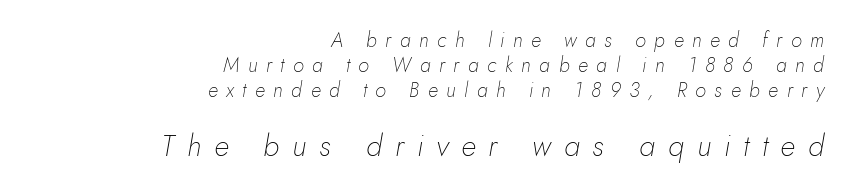
In terms of leading, this rendering sits right in the middle. Quick note: italic. Bigger letters appear in the bottom chunk; the top chunk is reduced. The foot of each line stays bare and open. Heaviness? Minimal to ordinary, like unemphasized prose.
